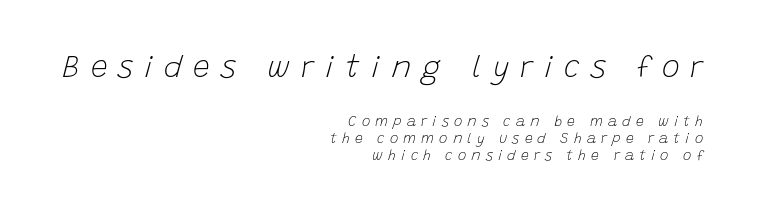
Q: Is the text bold? A: No.
Q: Is the text italic (slanted)? A: Yes, it leans right by about 15 degrees.
Q: Is the text underlined? A: No.
Q: How is the paragraph aligned? A: Right-aligned.
Q: Is the spacing between letters normal or unusually wide? A: Unusually wide.
Q: Which block of text is set in a larger size, the first (top) or the second (bottom)? A: The first (top) one.
Q: Width (condensed, normal, or wide)? A: Normal.
Q: Stroke contrast? A: Low.
Q: x-height? A: Large.
Q: Monospaced? A: No.
